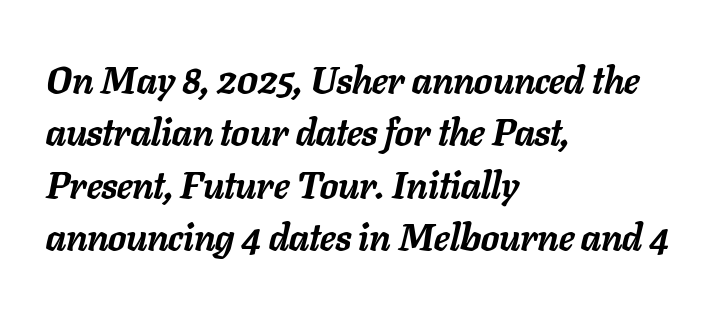
Q: Is the text bold? A: Yes.
Q: Is the text italic (slanted)? A: Yes, it leans right by about 11 degrees.
Q: Is the text underlined? A: No.
Q: How is the paragraph aligned? A: Left-aligned.
Q: Is the spacing between letters normal or unusually wide? A: Normal.
Q: Is the spacing between lines tight, normal or loose? A: Normal.
Q: Width (condensed, normal, or wide)? A: Normal.
Q: Stroke contrast? A: Low.
Q: x-height? A: Medium.
Q: Monospaced? A: No.
